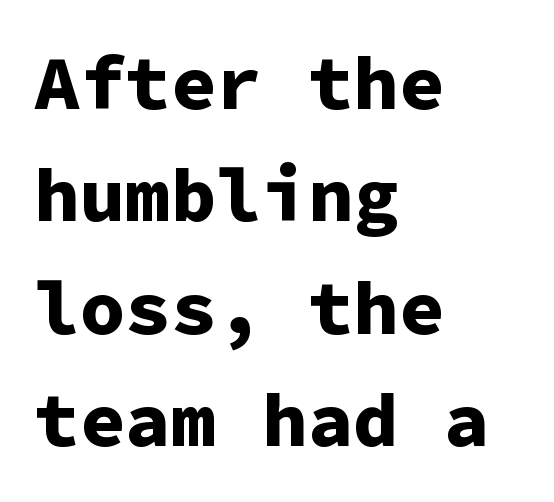
{"serif": "no", "italic": "no", "bold": "yes", "weight": "bold", "width": "normal", "stroke_contrast": "low", "x_height": "medium", "monospaced": "yes", "underline": "no", "align": "left", "line_spacing": "normal", "line_spacing_ratio": 1.48, "letter_spacing": "normal", "letter_spacing_em": 0.0, "glyph_px": 76}
